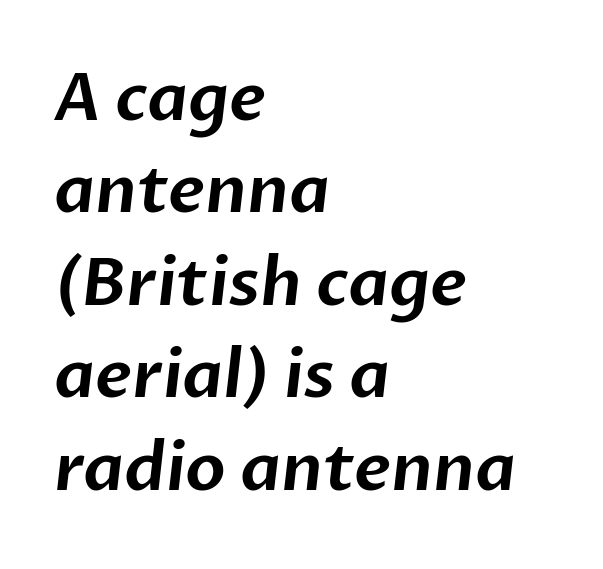
The image shows 66 px sans-serif type; set left-aligned, normal line spacing (1.4x), normal letter spacing, not underlined; low stroke contrast and a medium x-height.
